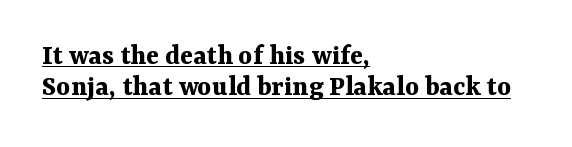
{"serif": "yes", "italic": "no", "bold": "yes", "weight": "bold", "width": "normal", "stroke_contrast": "medium", "x_height": "medium", "monospaced": "no", "underline": "yes", "align": "left", "line_spacing": "tight", "line_spacing_ratio": 1.04, "letter_spacing": "normal", "letter_spacing_em": 0.0, "glyph_px": 30}
